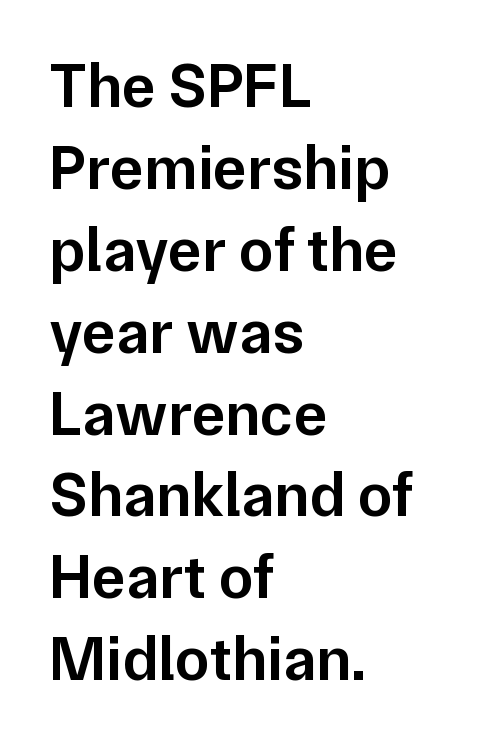
{"serif": "no", "italic": "no", "bold": "semi", "weight": "semibold", "width": "normal", "stroke_contrast": "low", "x_height": "medium", "monospaced": "no", "underline": "no", "align": "left", "line_spacing": "normal", "line_spacing_ratio": 1.3, "letter_spacing": "normal", "letter_spacing_em": 0.0, "glyph_px": 63}
